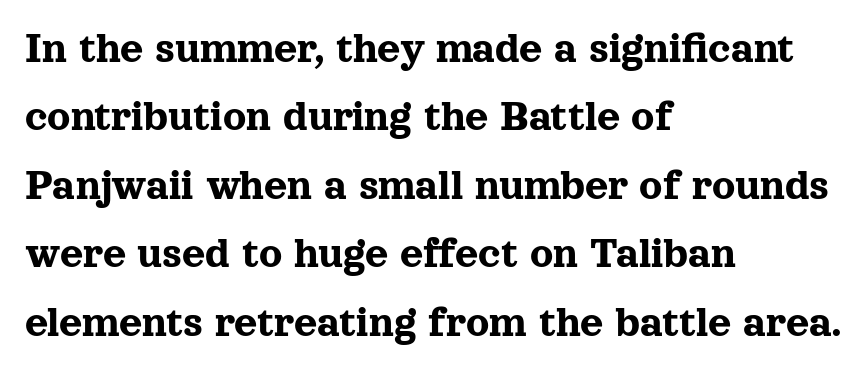
Q: Is the text italic (slanted)? A: No, it is upright.
Q: Is the typeface a serif or a sans-serif typeface? A: Serif.
Q: Is the text underlined? A: No.
Q: How is the paragraph aligned? A: Left-aligned.
Q: Is the spacing between letters normal or unusually wide? A: Normal.
Q: Is the spacing between lines tight, normal or loose? A: Normal.
Q: Width (condensed, normal, or wide)? A: Normal.
Q: x-height? A: Medium.
Q: Monospaced? A: No.
